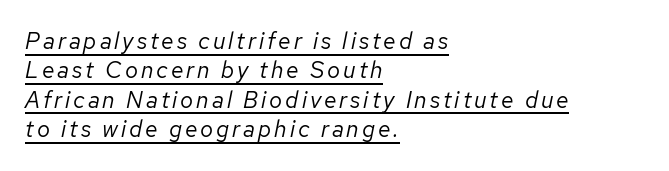
Caption: multi-line text, flush left, ragged right. Compared with a typical body face, this is equally light or lighter still. A baseline rule has been typeset under these characters. Tall strokes in this sample are angled rather than plumb. A normal amount of white space separates one row of letters from the next.
